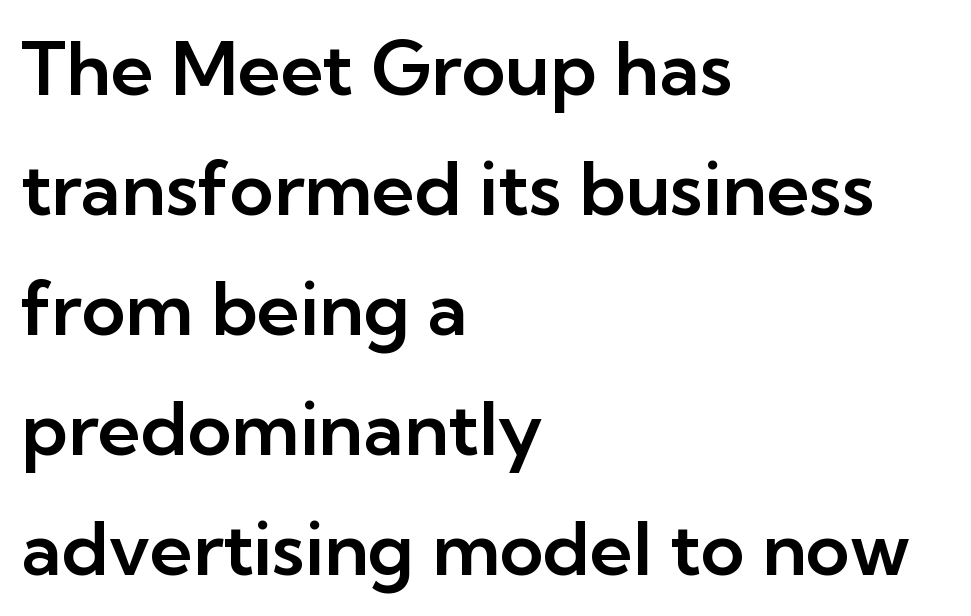
The image shows 75 px sans-serif type, upright; set left-aligned, normal line spacing (1.6x), normal letter spacing, not underlined; low stroke contrast and a medium x-height.
